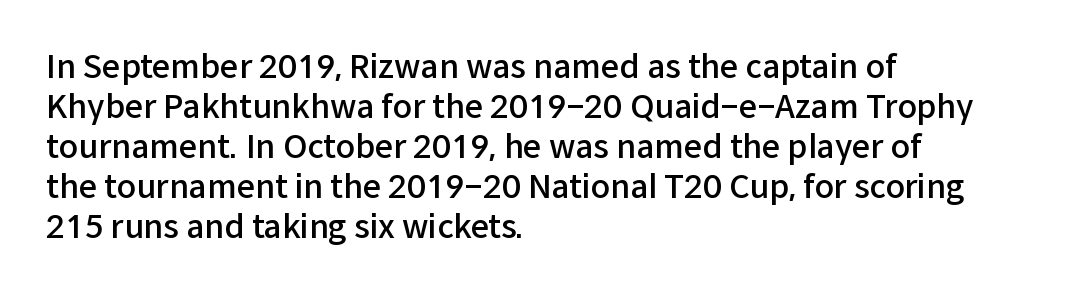
Think of a printed novel: that variable character pitch is what you see here. Semibold letterforms, between regular and bold. Is the block centered? No — it sits flush against the left margin. Regarding leading, the lines here are spaced in the standard way.
